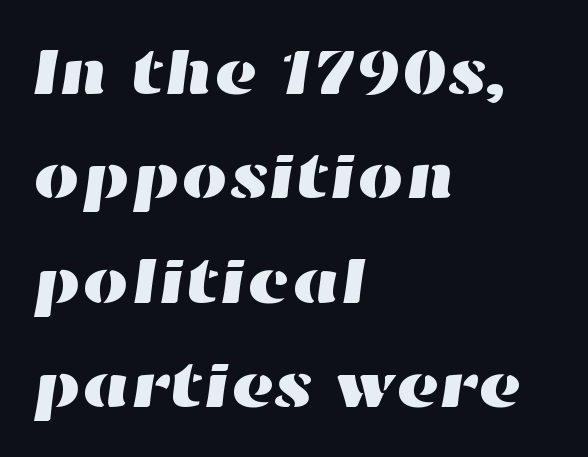
{"width": "wide", "stroke_contrast": "high", "x_height": "medium", "monospaced": "no", "underline": "no", "align": "left", "line_spacing": "normal", "line_spacing_ratio": 1.58, "letter_spacing": "normal", "letter_spacing_em": 0.0, "glyph_px": 66}
